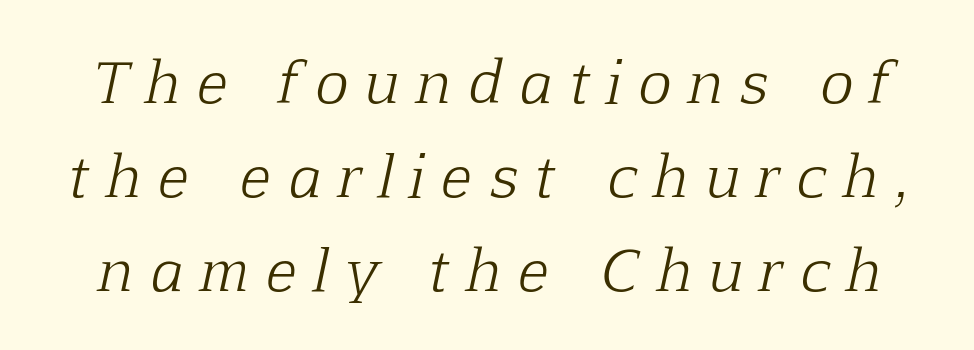
Q: Is the text bold? A: No.
Q: Is the text italic (slanted)? A: Yes, it leans right by about 12 degrees.
Q: Is the typeface a serif or a sans-serif typeface? A: Serif.
Q: Is the text underlined? A: No.
Q: Is the spacing between letters normal or unusually wide? A: Unusually wide.
Q: Is the spacing between lines tight, normal or loose? A: Normal.
Q: Width (condensed, normal, or wide)? A: Normal.
Q: Stroke contrast? A: Low.
Q: x-height? A: Medium.
Q: Monospaced? A: No.
